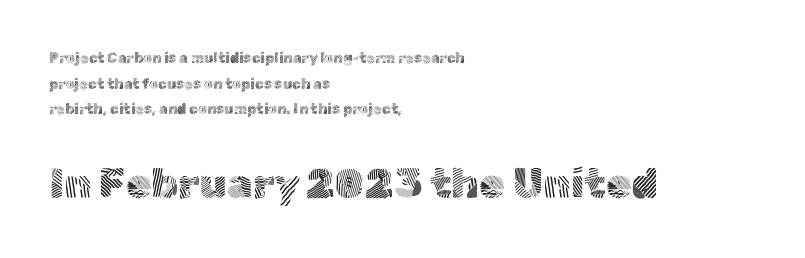
Compared with a typical body face, this is equally light or lighter still. These lines are rendered in a variable-pitch font. Bigger letters appear in the bottom chunk; the top chunk is reduced. No word sits above an underline. The type is set solid horizontally, with unmodified tracking. Line beginnings align vertically; line endings do not.
